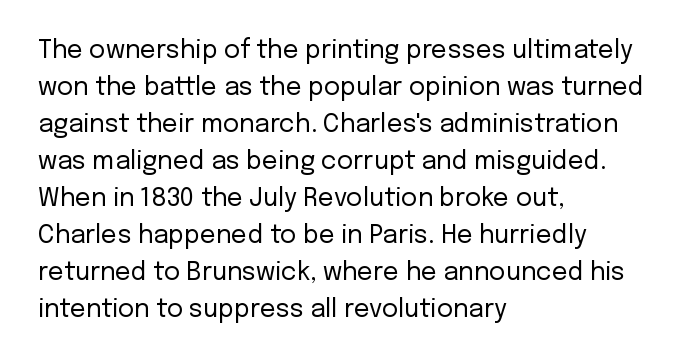
The image shows 25 px text type, upright; set left-aligned, normal line spacing (1.48x), normal letter spacing, not underlined.
